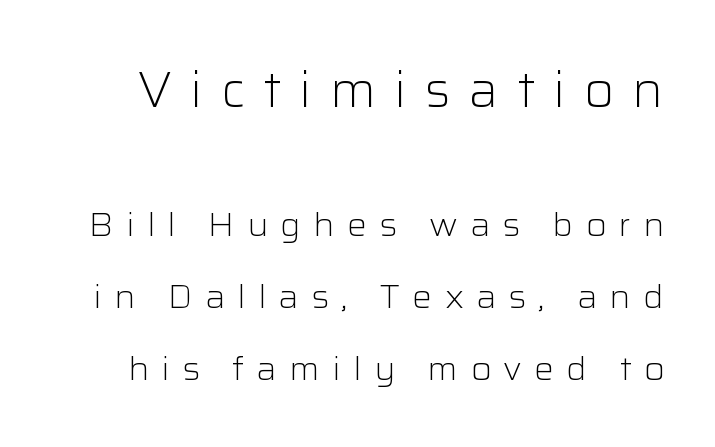
{"serif": "no", "italic": "no", "bold": "no", "weight": "light", "width": "normal", "stroke_contrast": "low", "x_height": "medium", "monospaced": "no", "underline": "no", "line_spacing": "loose", "line_spacing_ratio": 2.19, "letter_spacing": "wide", "letter_spacing_em": 0.37, "larger_block": "first", "size_ratio": 1.48, "glyph_px": 49}
